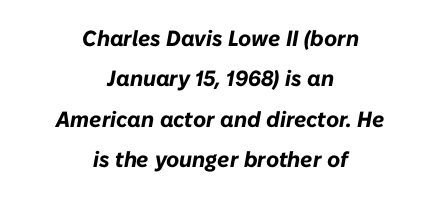
{"italic": "yes", "lean": "right", "slant_degrees": 10, "bold": "yes", "underline": "no", "align": "center", "line_spacing_ratio": 1.83, "letter_spacing": "normal", "letter_spacing_em": 0.0, "glyph_px": 22}
